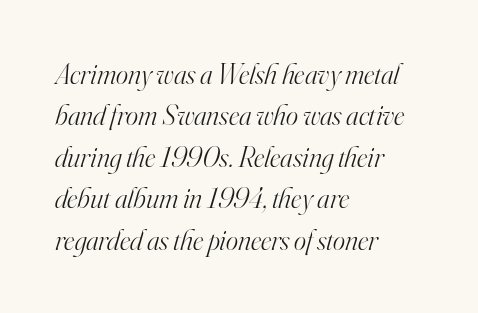
{"serif": "yes", "italic": "yes", "lean": "right", "slant_degrees": 16, "bold": "no", "weight": "light", "width": "normal", "stroke_contrast": "high", "x_height": "small", "monospaced": "no", "underline": "no", "align": "left", "line_spacing": "normal", "line_spacing_ratio": 1.43, "letter_spacing": "normal", "letter_spacing_em": 0.0, "glyph_px": 29}
